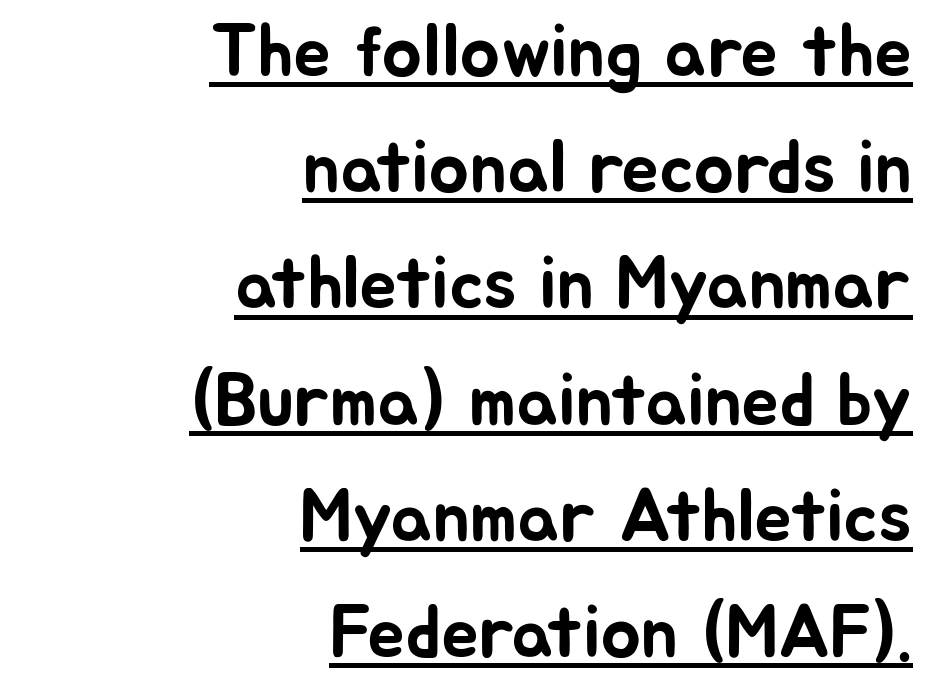
{"serif": "no", "italic": "no", "width": "normal", "stroke_contrast": "low", "x_height": "medium", "monospaced": "no", "underline": "yes", "align": "right", "line_spacing": "normal", "line_spacing_ratio": 1.55, "letter_spacing": "normal", "letter_spacing_em": 0.0, "glyph_px": 75}
